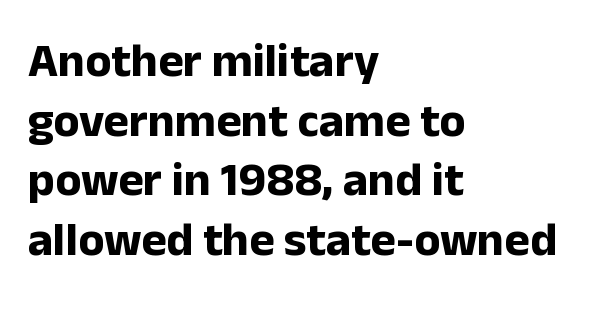
{"serif": "no", "italic": "no", "bold": "yes", "weight": "bold", "width": "normal", "stroke_contrast": "low", "x_height": "medium", "monospaced": "no", "underline": "no", "align": "left", "line_spacing_ratio": 1.24, "letter_spacing": "normal", "letter_spacing_em": 0.0, "glyph_px": 48}
